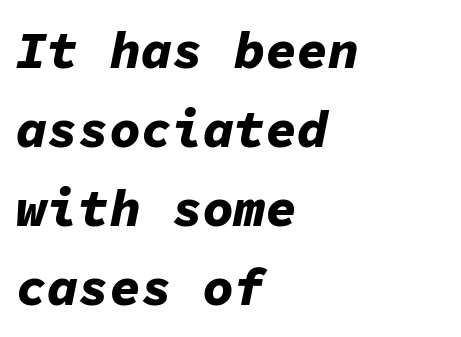
The image shows 52 px bold type, italic (leaning right), monospaced; set left-aligned, normal line spacing (1.52x), normal letter spacing, not underlined; low stroke contrast and a medium x-height.
